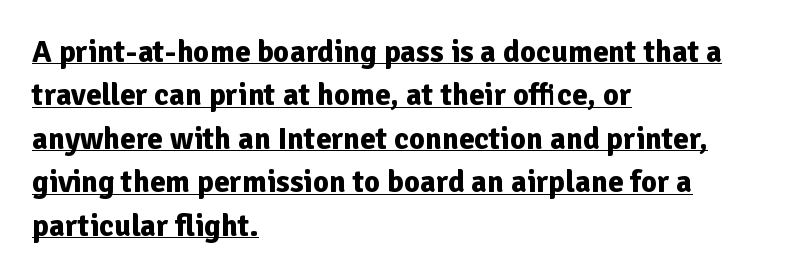
It's the straight-up-and-down kind of type. Spacing verdict: proportional, widths tailored to each character. Here the glyphs are tracked normally, forming tight word shapes. The sample has been set heavy, in full bold.
